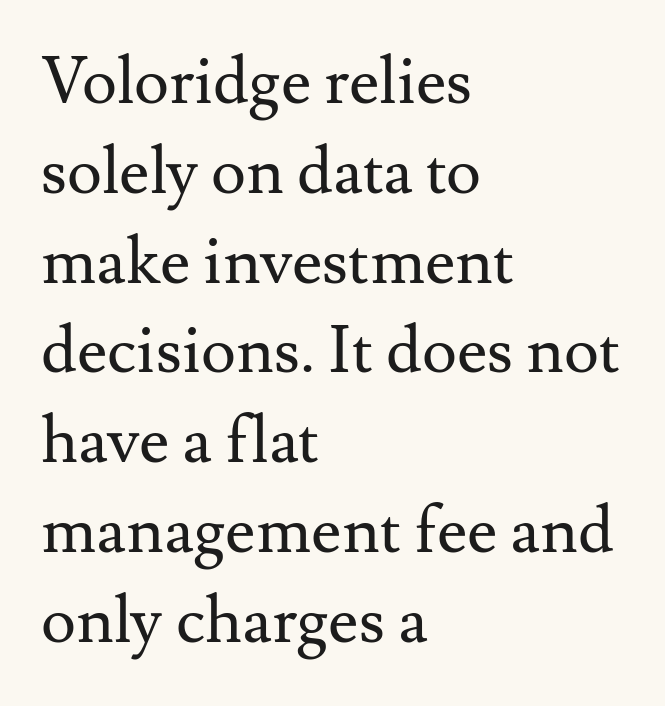
The image shows 66 px regular-weight serif type, upright; set left-aligned, normal line spacing (1.36x), normal letter spacing, not underlined; medium stroke contrast and a small x-height.
